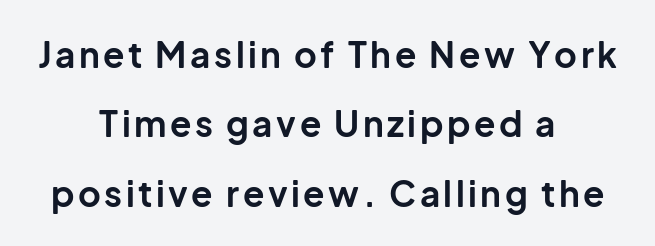
{"serif": "no", "italic": "no", "bold": "yes", "weight": "bold", "width": "normal", "stroke_contrast": "low", "x_height": "medium", "monospaced": "no", "underline": "no", "align": "center", "line_spacing": "loose", "line_spacing_ratio": 1.98, "glyph_px": 35}
